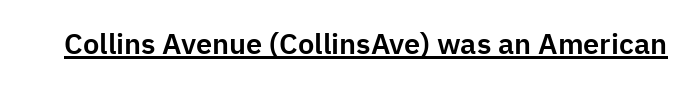
The image shows 29 px sans-serif type, upright; set normal letter spacing, underlined; low stroke contrast and a medium x-height.
